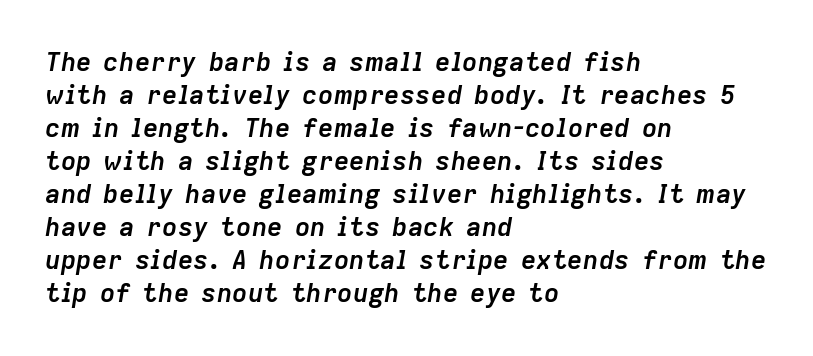
Q: Is the text bold? A: Yes.
Q: Is the text italic (slanted)? A: Yes, it leans right by about 9 degrees.
Q: Is the text underlined? A: No.
Q: How is the paragraph aligned? A: Left-aligned.
Q: Is the spacing between letters normal or unusually wide? A: Normal.
Q: Is the spacing between lines tight, normal or loose? A: Normal.
